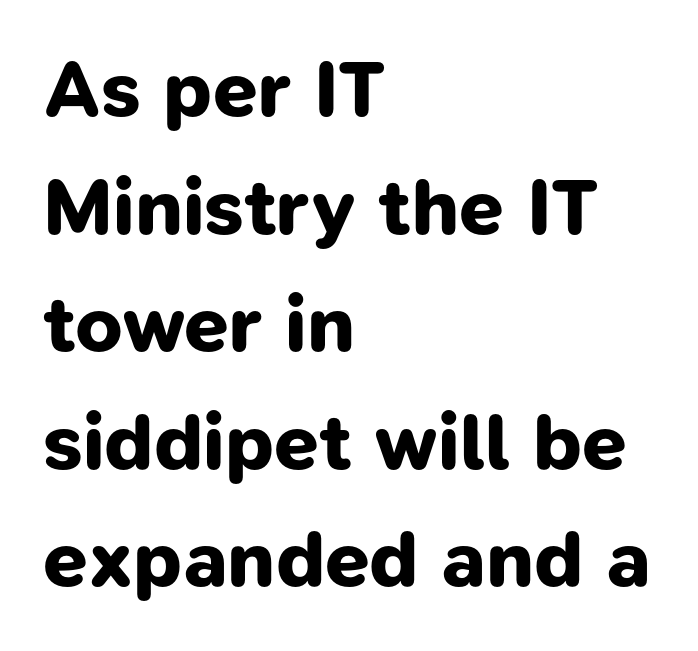
The image shows 80 px bold sans-serif type; set left-aligned, normal line spacing (1.47x), normal letter spacing, not underlined; low stroke contrast and a medium x-height.
